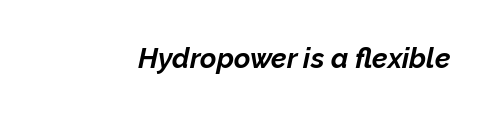
The image shows 28 px bold type, italic (leaning right); set normal letter spacing, not underlined; low stroke contrast and a medium x-height.
